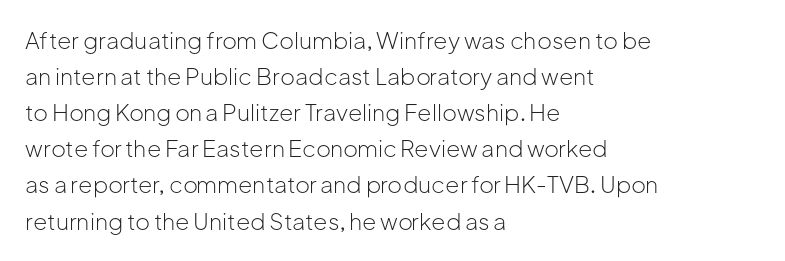
Nothing unusual about the tracking: characters are spaced as the font intends. The typesetter chose a ragged-right arrangement here. Vertical strokes here are truly vertical. In terms of leading, this rendering sits right in the middle.
